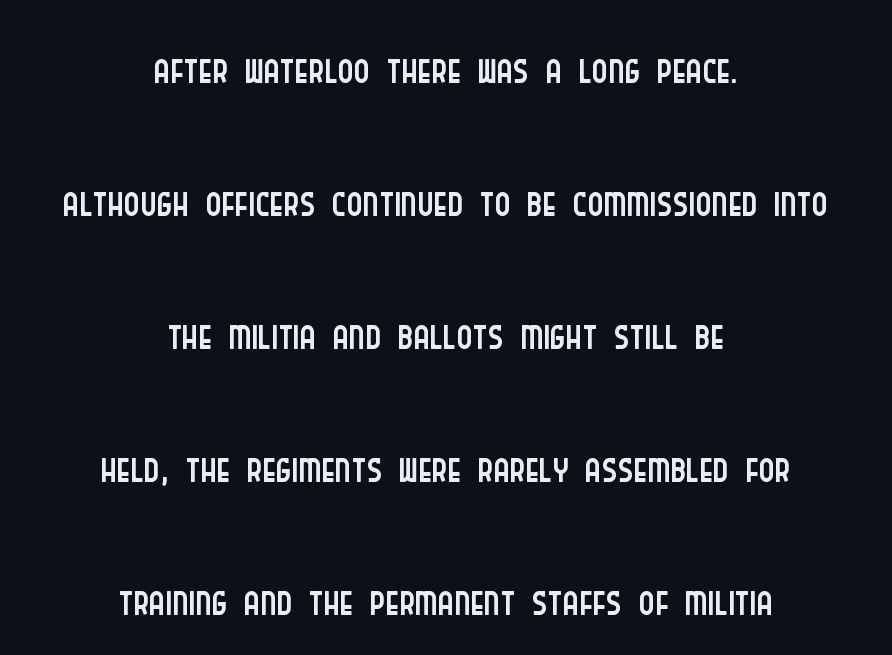
{"serif": "no", "italic": "no", "bold": "no", "weight": "light", "width": "condensed", "stroke_contrast": "low", "x_height": "large", "monospaced": "no", "underline": "no", "align": "center", "line_spacing": "loose", "line_spacing_ratio": 2.18, "letter_spacing": "normal", "letter_spacing_em": 0.0, "glyph_px": 61}
